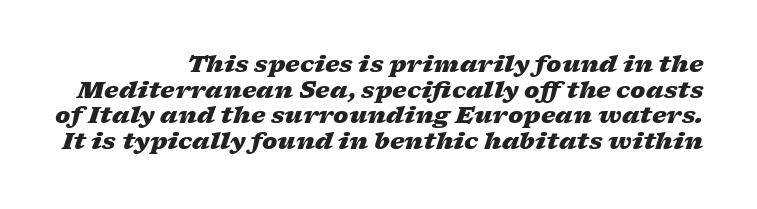
{"italic": "yes", "lean": "right", "slant_degrees": 17, "bold": "yes", "underline": "no", "align": "right", "line_spacing": "tight", "line_spacing_ratio": 1.11, "letter_spacing": "normal", "letter_spacing_em": 0.0, "glyph_px": 23}
